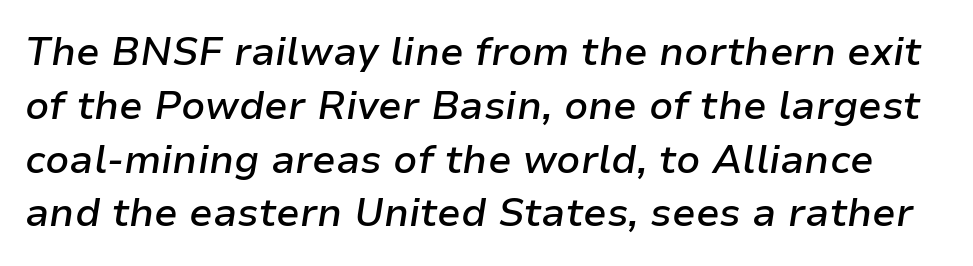
{"italic": "yes", "lean": "right", "slant_degrees": 9, "bold": "semi", "weight": "semibold", "width": "normal", "stroke_contrast": "low", "x_height": "medium", "monospaced": "no", "underline": "no", "line_spacing": "normal", "line_spacing_ratio": 1.38, "letter_spacing": "normal", "letter_spacing_em": 0.0, "glyph_px": 39}
